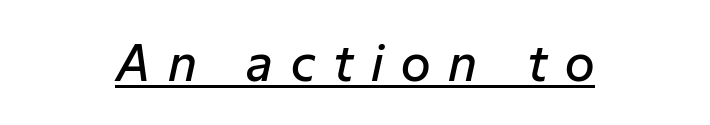
{"italic": "yes", "lean": "right", "slant_degrees": 12, "bold": "semi", "weight": "semibold", "width": "normal", "stroke_contrast": "low", "x_height": "medium", "monospaced": "no", "underline": "yes", "align": "center", "letter_spacing": "wide", "letter_spacing_em": 0.37, "glyph_px": 48}
